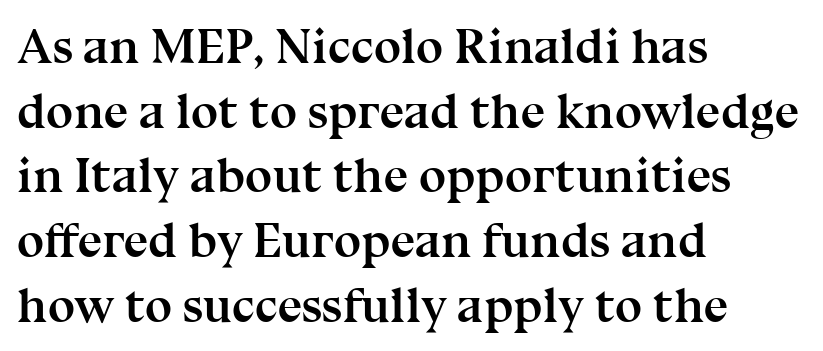
{"serif": "yes", "italic": "no", "bold": "yes", "weight": "semibold", "width": "normal", "stroke_contrast": "medium", "x_height": "medium", "monospaced": "no", "underline": "no", "align": "left", "line_spacing": "normal", "line_spacing_ratio": 1.32, "letter_spacing": "normal", "letter_spacing_em": 0.0, "glyph_px": 49}
